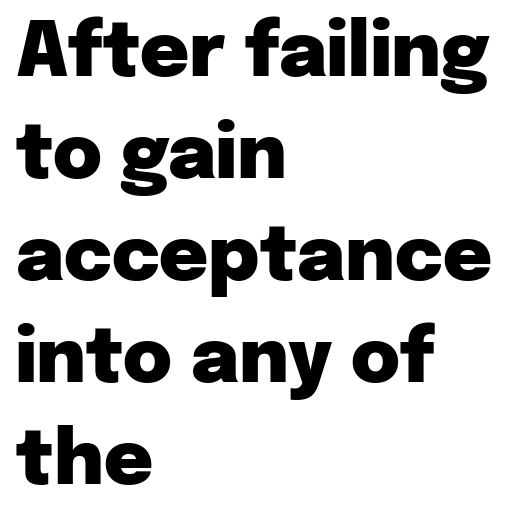
Students, note that the glyphs here touch the page at normal intervals. Line beginnings align vertically; line endings do not. What weight is shown? A full bold with thick strokes. The lines sit at an ordinary, default distance from one another.
